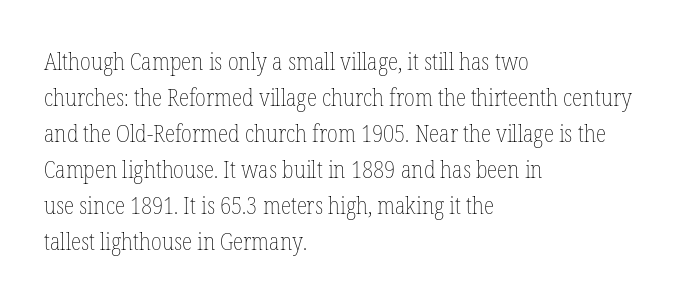
Q: Is the text bold? A: No.
Q: Is the text italic (slanted)? A: No, it is upright.
Q: Is the text underlined? A: No.
Q: How is the paragraph aligned? A: Left-aligned.
Q: Is the spacing between letters normal or unusually wide? A: Normal.
Q: Is the spacing between lines tight, normal or loose? A: Normal.
